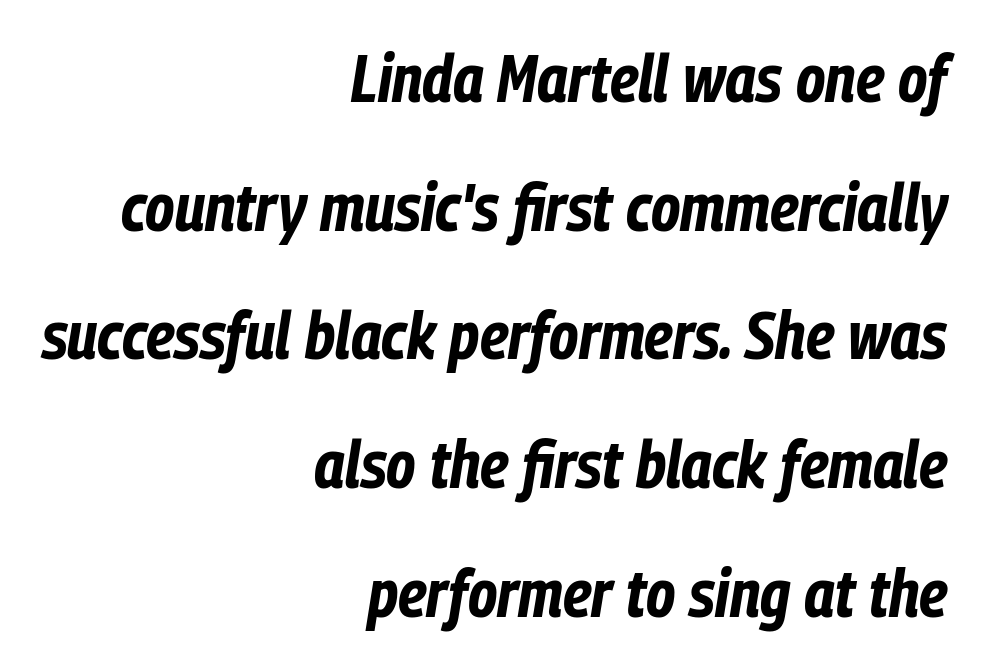
Letter spacing: default. Glance below the letters and you will spot only blank space. Do the characters align in a grid? No, the font is proportional. How would I describe the line gaps? Wide and relaxed.
